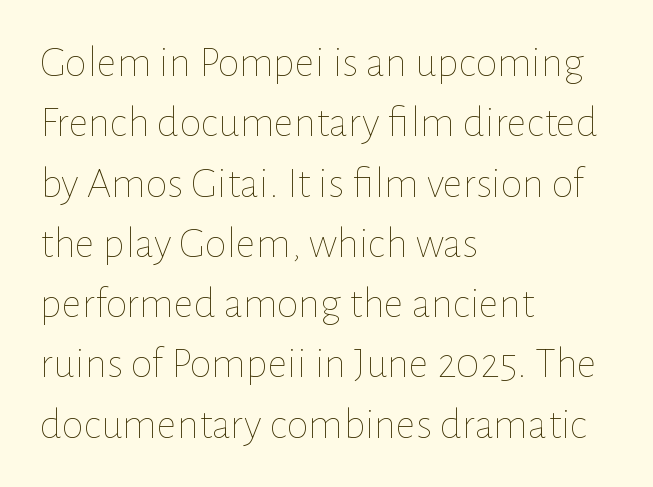
The font is comparable to plain body text, perhaps lighter. Notice how descenders clear the ascenders below comfortably — that's standard leading. Clear beneath every line of the passage. When letters stand straight like this, we call the style roman or upright. This rendering uses left alignment, leaving the right contour irregular.
